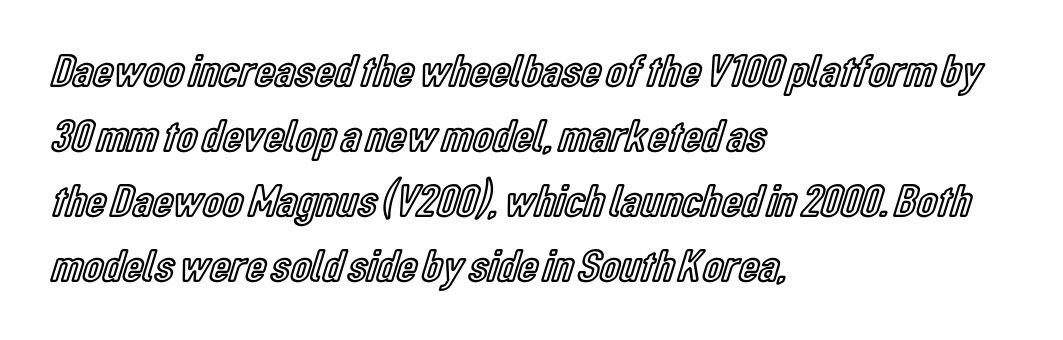
The space beneath each line is pristine and unruled. The paragraph shown leans on its left margin. Character widths vary here, with narrow letters taking less room than wide ones. Evenly set lines give the paragraph a standard silhouette. This sample uses plain, unmodified letter spacing.
